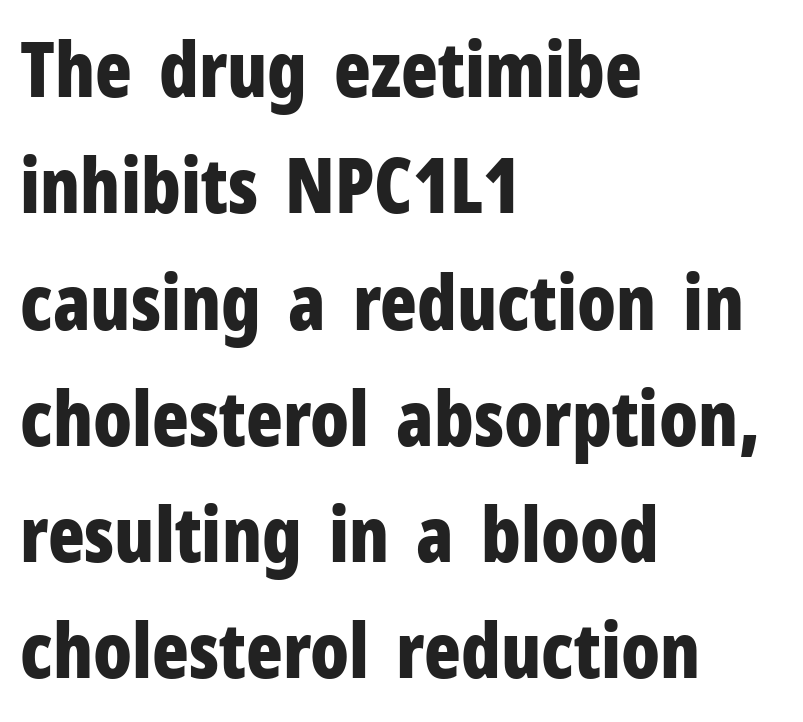
Does the weight exceed regular? Yes, all the way to bold. One glance says typical: line gaps are just what's usual. Any mark beneath the type? The region is blank. Default kerning and tracking; the words read as compact shapes. No italicization has been applied; the sample stays upright. This is sans-serif lettering, the kind often seen on screens and signage.
